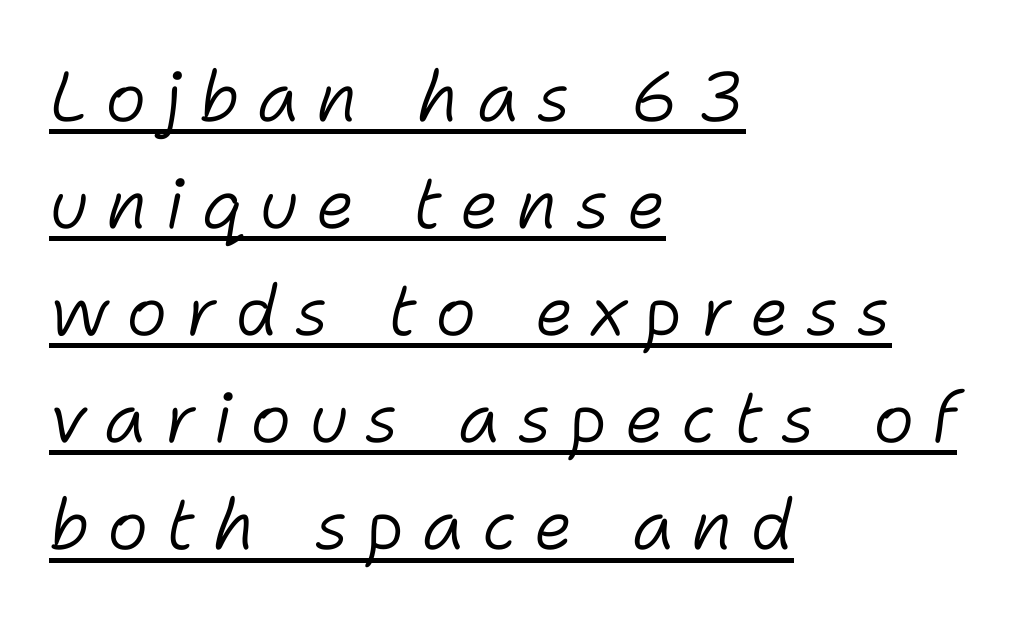
Q: Is the text bold? A: No.
Q: Is the text italic (slanted)? A: Yes, it leans right by about 11 degrees.
Q: Is the text underlined? A: Yes.
Q: How is the paragraph aligned? A: Left-aligned.
Q: Is the spacing between letters normal or unusually wide? A: Unusually wide.
Q: Is the spacing between lines tight, normal or loose? A: Normal.
Q: Width (condensed, normal, or wide)? A: Normal.
Q: Stroke contrast? A: Low.
Q: x-height? A: Medium.
Q: Monospaced? A: No.
